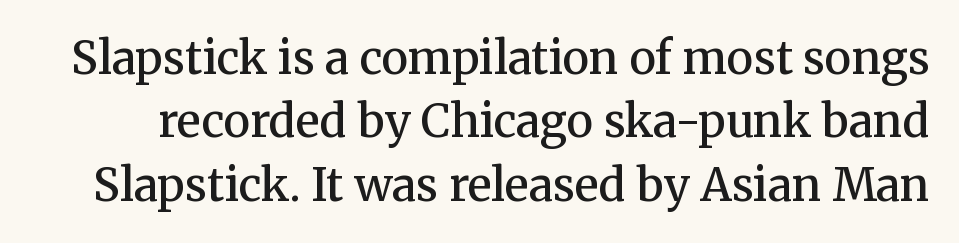
{"serif": "yes", "italic": "no", "bold": "semi", "weight": "semibold", "width": "normal", "stroke_contrast": "medium", "x_height": "medium", "monospaced": "no", "underline": "no", "line_spacing": "normal", "line_spacing_ratio": 1.41, "letter_spacing": "normal", "letter_spacing_em": 0.0, "glyph_px": 45}
